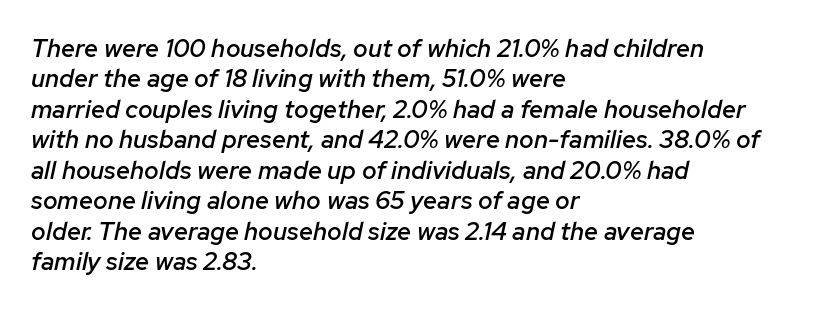
The image shows 25 px text type, italic (leaning right); set left-aligned, line spacing 1.22x, normal letter spacing, not underlined.
